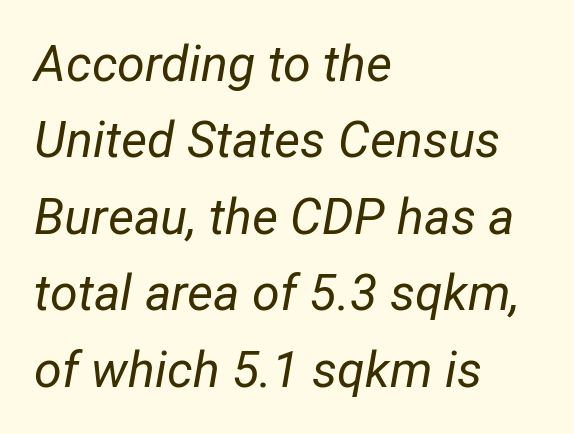
{"italic": "yes", "lean": "right", "slant_degrees": 12, "bold": "no", "weight": "regular", "width": "normal", "stroke_contrast": "low", "x_height": "medium", "monospaced": "no", "underline": "no", "align": "left", "line_spacing": "normal", "line_spacing_ratio": 1.53, "letter_spacing": "normal", "letter_spacing_em": 0.0, "glyph_px": 50}
